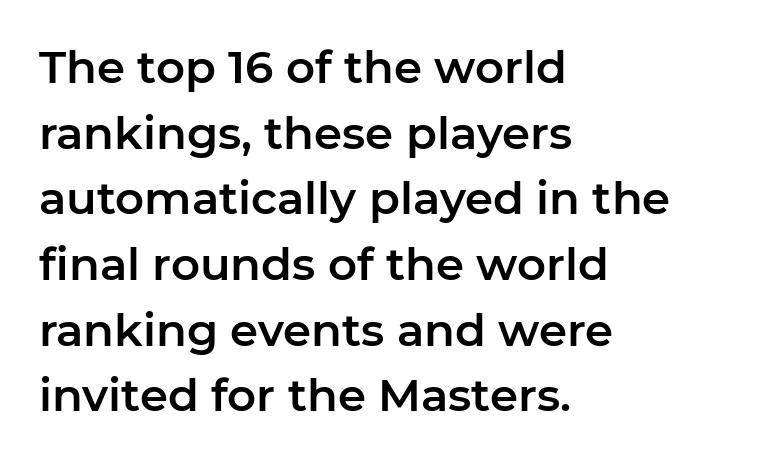
{"serif": "no", "italic": "no", "width": "normal", "stroke_contrast": "low", "x_height": "medium", "monospaced": "no", "underline": "no", "align": "left", "line_spacing": "normal", "line_spacing_ratio": 1.46, "letter_spacing": "normal", "letter_spacing_em": 0.0, "glyph_px": 45}
